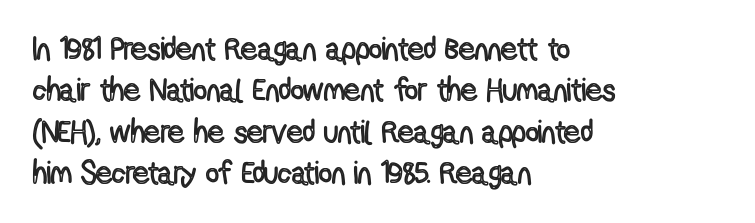
The image shows 32 px condensed type, upright; set left-aligned, normal line spacing (1.29x), normal letter spacing, not underlined; a medium x-height.
